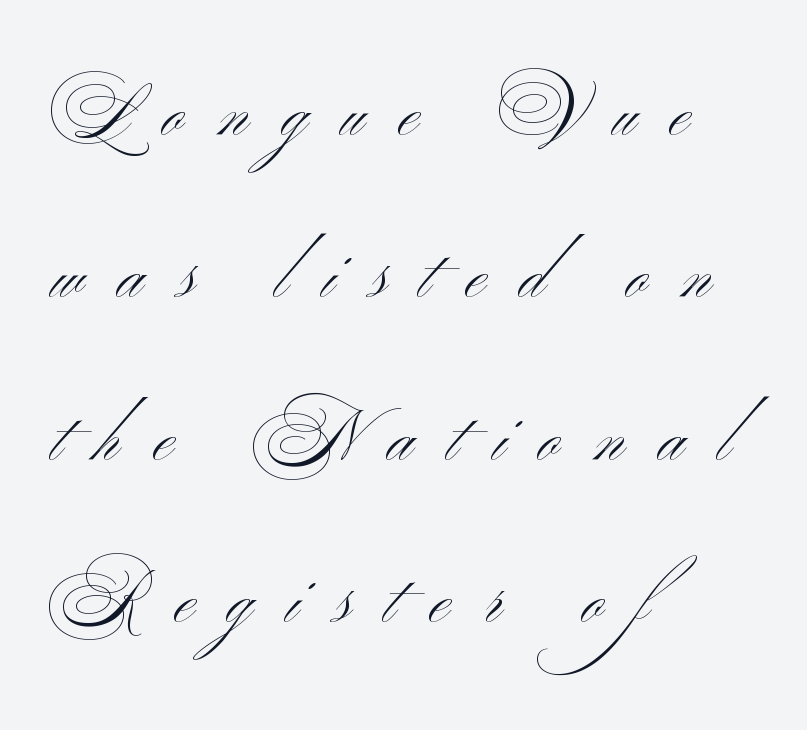
Q: Is the text bold? A: No.
Q: Is the typeface a serif or a sans-serif typeface? A: Sans-serif.
Q: Is the text underlined? A: No.
Q: How is the paragraph aligned? A: Left-aligned.
Q: Is the spacing between letters normal or unusually wide? A: Unusually wide.
Q: Is the spacing between lines tight, normal or loose? A: Loose.
Q: Width (condensed, normal, or wide)? A: Wide.
Q: Stroke contrast? A: Medium.
Q: x-height? A: Small.
Q: Monospaced? A: No.
